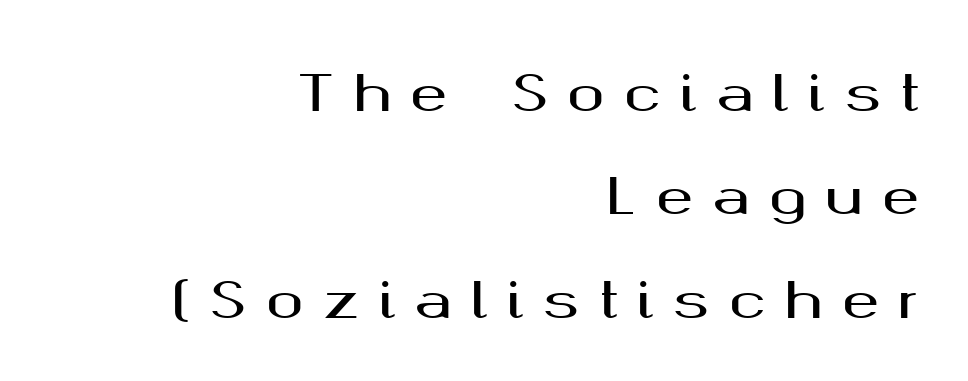
The image shows 50 px wide sans-serif type, upright; set right-aligned, loose line spacing (2.07x), unusually wide letter spacing (+0.38 em), not underlined; medium stroke contrast and a medium x-height.
